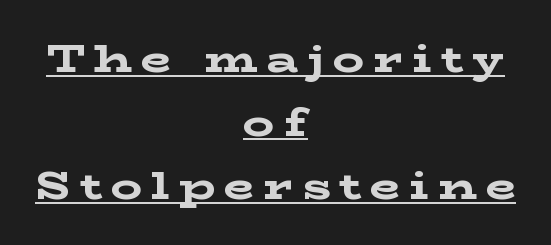
{"serif": "yes", "italic": "no", "bold": "yes", "weight": "bold", "width": "wide", "stroke_contrast": "low", "x_height": "medium", "monospaced": "no", "underline": "yes", "align": "center", "line_spacing": "normal", "line_spacing_ratio": 1.63, "letter_spacing": "wide", "letter_spacing_em": 0.23, "glyph_px": 39}
